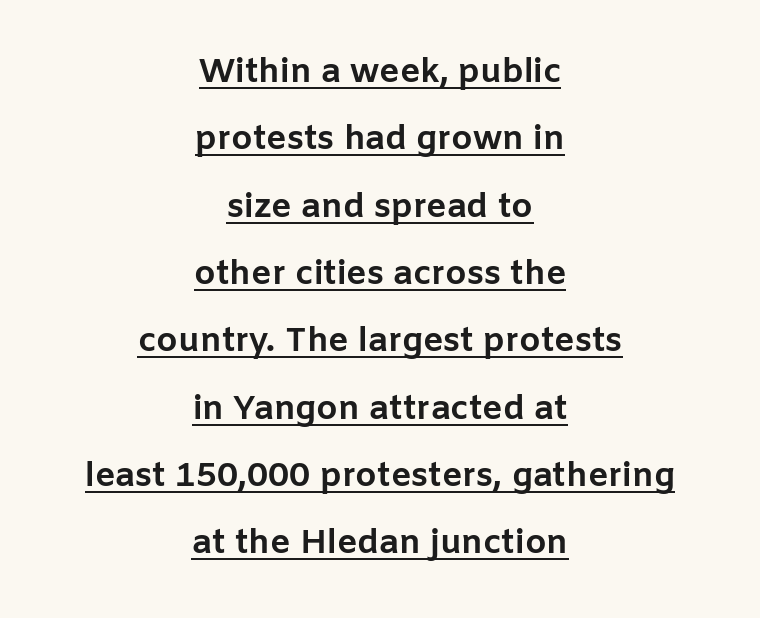
The image shows 34 px bold sans-serif type, upright; set centered, loose line spacing (1.98x), normal letter spacing, underlined; low stroke contrast and a medium x-height.
